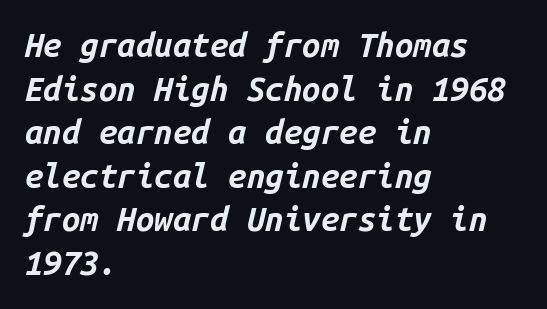
Lines of text with bare space underneath. Heavy, bold letterforms. Glyph-to-glyph distance matches everyday printed text. The text carries the slant typical of an italic or oblique font. Typeset ragged right — the left edge is the straight one.
